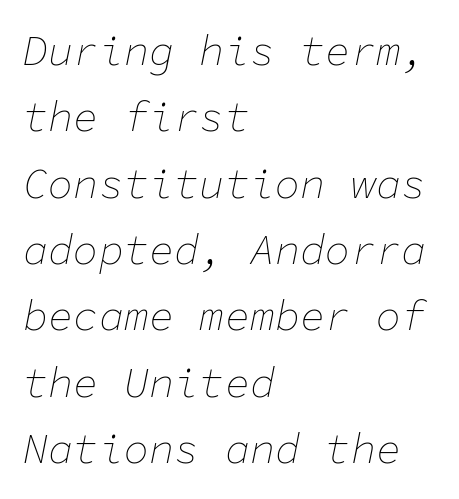
The image shows 42 px thin type, italic (leaning right), monospaced; set left-aligned, normal line spacing (1.58x), normal letter spacing, not underlined; low stroke contrast and a medium x-height.
